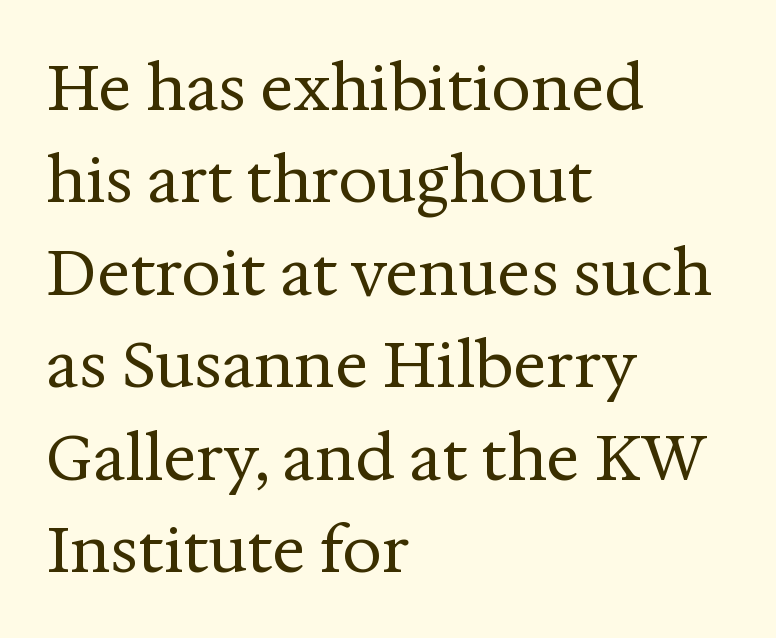
The image shows 62 px regular-weight serif type, upright; set left-aligned, normal line spacing (1.49x), normal letter spacing, not underlined; medium stroke contrast and a medium x-height.
